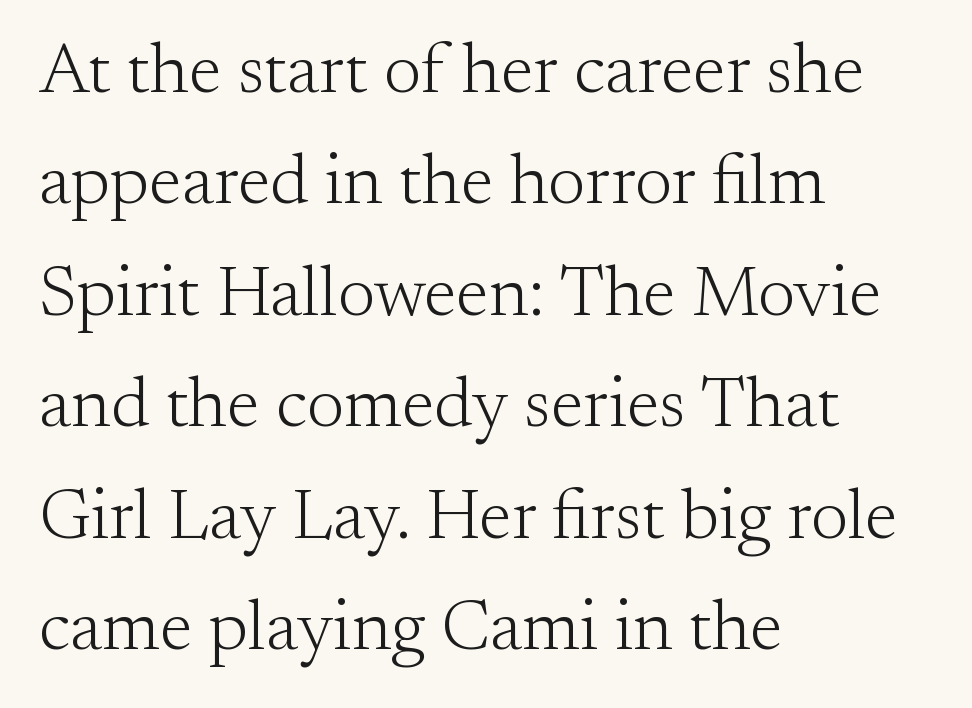
Q: Is the text bold? A: No.
Q: Is the text italic (slanted)? A: No, it is upright.
Q: Is the typeface a serif or a sans-serif typeface? A: Serif.
Q: Is the text underlined? A: No.
Q: How is the paragraph aligned? A: Left-aligned.
Q: Is the spacing between letters normal or unusually wide? A: Normal.
Q: Is the spacing between lines tight, normal or loose? A: Normal.
Q: Width (condensed, normal, or wide)? A: Normal.
Q: Stroke contrast? A: Medium.
Q: x-height? A: Small.
Q: Monospaced? A: No.
